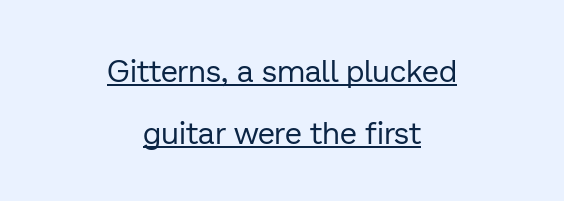
{"serif": "no", "italic": "no", "bold": "no", "weight": "regular", "width": "normal", "stroke_contrast": "low", "x_height": "medium", "monospaced": "no", "underline": "yes", "align": "center", "line_spacing": "loose", "line_spacing_ratio": 1.99, "letter_spacing": "normal", "letter_spacing_em": 0.0, "glyph_px": 31}
